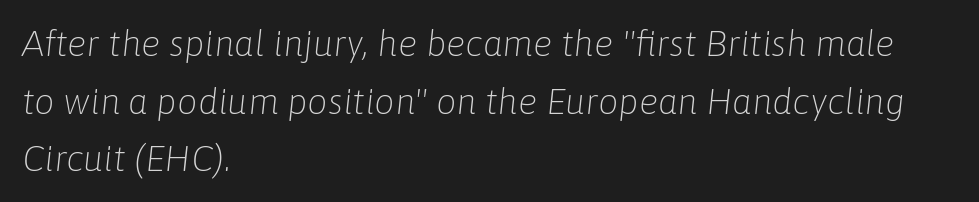
The zone under the glyphs is completely vacant. This block has exactly the height ordinary leading produces. Caption: face not bold, strokes unweighted. Honestly, the letter spacing is just normal — you wouldn't notice it. The rag falls on the right side of this text block.
